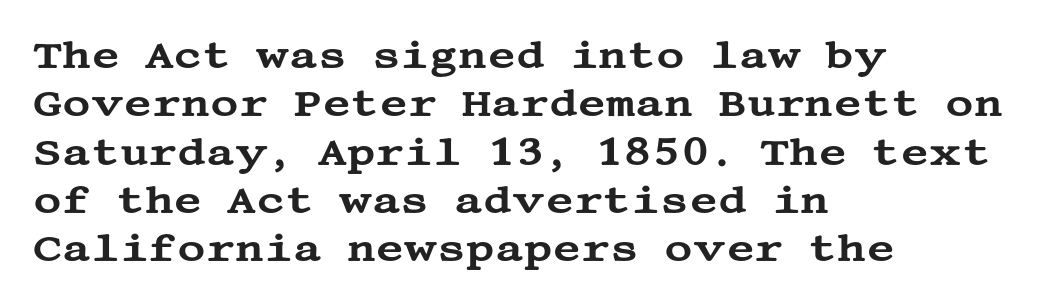
The image shows 39 px wide serif type, upright; set left-aligned, line spacing 1.24x, normal letter spacing, not underlined; medium stroke contrast and a large x-height.
